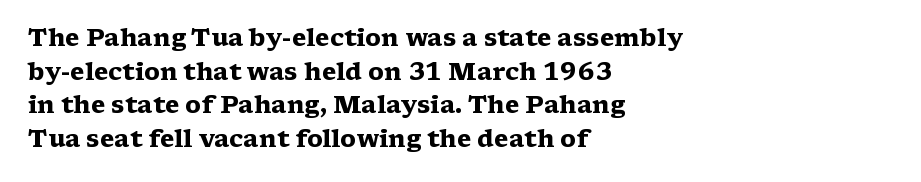
Q: Is the text bold? A: Yes.
Q: Is the text italic (slanted)? A: No, it is upright.
Q: Is the text underlined? A: No.
Q: How is the paragraph aligned? A: Left-aligned.
Q: Is the spacing between letters normal or unusually wide? A: Normal.
Q: Is the spacing between lines tight, normal or loose? A: Normal.
